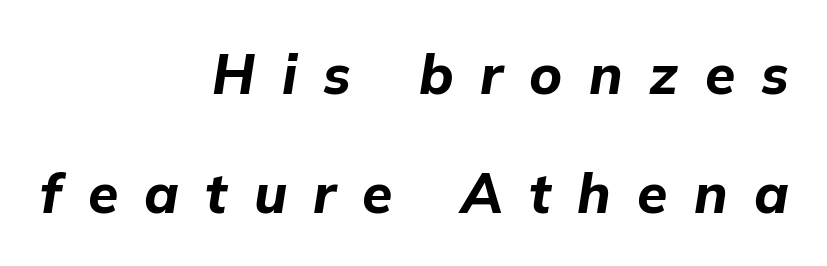
The rendering uses a bold face; every stroke is thick and dark. Letter spacing: wide. Whoever set this chose breathing room over compactness in the vertical rhythm. It's the slanting kind of type.
